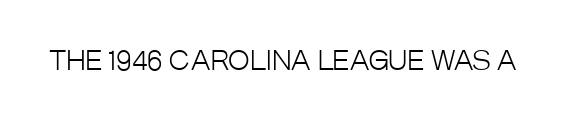
A roman cut, with each character standing at attention. Decoration check: the copy has no underline. The gaps between neighbouring characters are ordinary and unremarkable. Bold? No — there's no thickening of the strokes.
